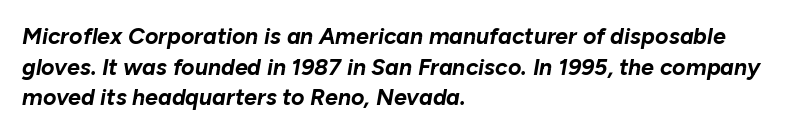
{"italic": "yes", "lean": "right", "slant_degrees": 10, "bold": "yes", "underline": "no", "align": "left", "line_spacing": "normal", "line_spacing_ratio": 1.33, "letter_spacing": "normal", "letter_spacing_em": 0.0, "glyph_px": 23}
